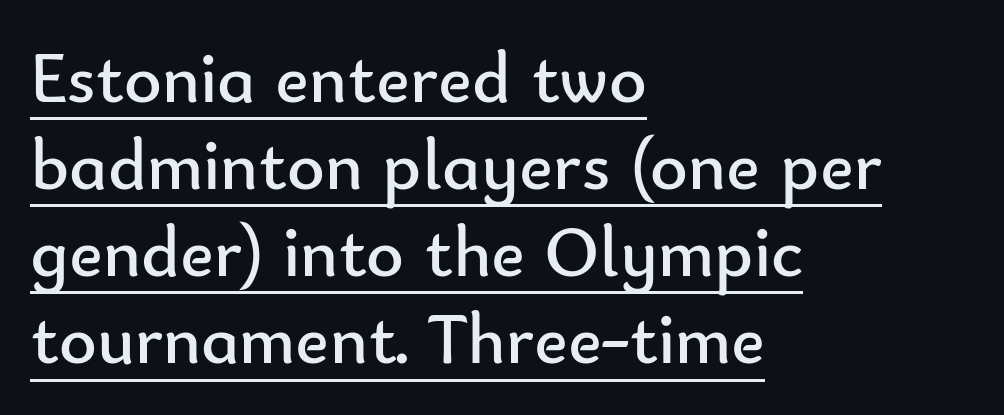
Spacing verdict: proportional, widths tailored to each character. Spacing between characters is what you'd get straight out of the box. You can tell it's not italic because the verticals are truly vertical. Like a heading marked for emphasis, these lines bear an underscore.
